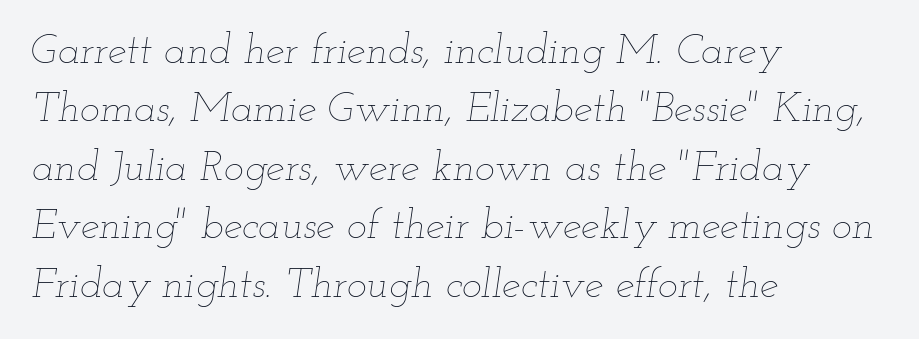
The image shows 42 px thin, wide type, italic (leaning right); set left-aligned, normal line spacing (1.39x), normal letter spacing, not underlined; low stroke contrast and a small x-height.
